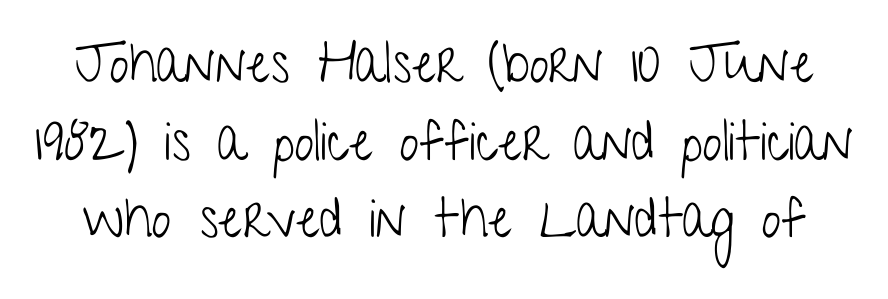
Q: Is the text bold? A: No.
Q: Is the text italic (slanted)? A: No, it is upright.
Q: Is the typeface a serif or a sans-serif typeface? A: Sans-serif.
Q: Is the text underlined? A: No.
Q: Is the spacing between letters normal or unusually wide? A: Normal.
Q: Is the spacing between lines tight, normal or loose? A: Normal.
Q: Width (condensed, normal, or wide)? A: Condensed.
Q: Stroke contrast? A: Low.
Q: x-height? A: Medium.
Q: Monospaced? A: No.
